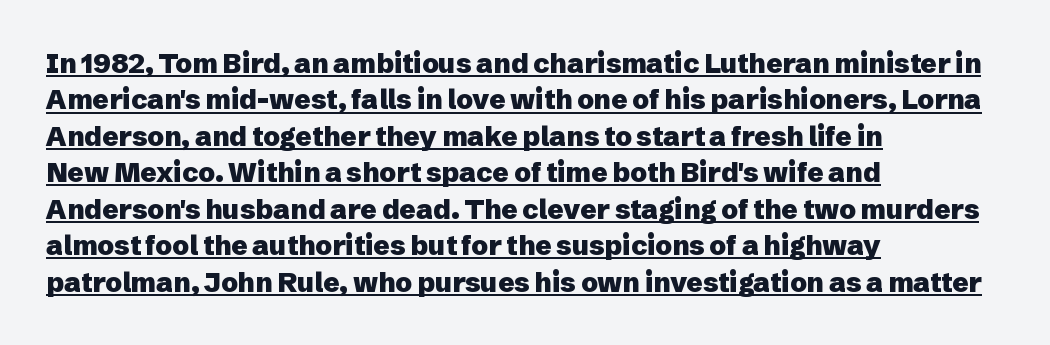
The rendering keeps characters at their native spacing. The letters stand straight up with perfectly vertical stems. Decoration check: the copy is underlined. The vertical gap from one line to the next is medium.
